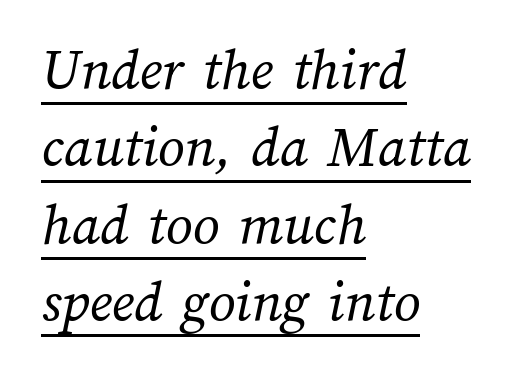
Q: Is the text bold? A: No.
Q: Is the text underlined? A: Yes.
Q: How is the paragraph aligned? A: Left-aligned.
Q: Is the spacing between letters normal or unusually wide? A: Normal.
Q: Is the spacing between lines tight, normal or loose? A: Normal.
Q: Width (condensed, normal, or wide)? A: Normal.
Q: Stroke contrast? A: Medium.
Q: x-height? A: Medium.
Q: Monospaced? A: No.
